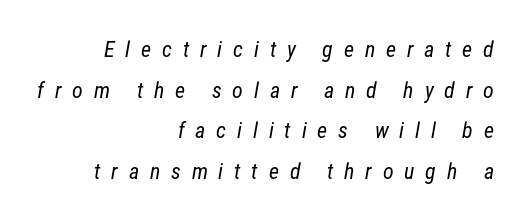
Q: Is the text bold? A: No.
Q: Is the text underlined? A: No.
Q: How is the paragraph aligned? A: Right-aligned.
Q: Is the spacing between letters normal or unusually wide? A: Unusually wide.
